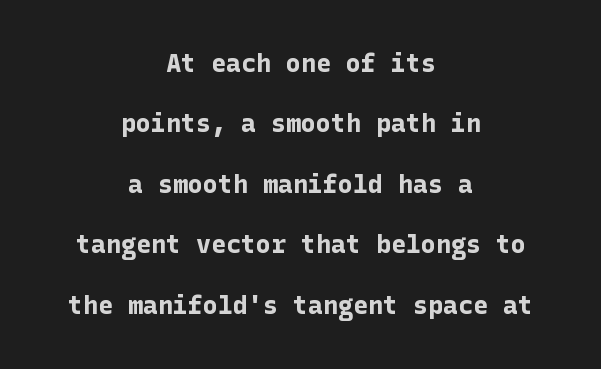
Compared with an ordinary text face, these strokes are far heavier — a full bold. Alignment: centered. The zone under the glyphs is completely vacant. Nope, not italic — everything's standing straight.
